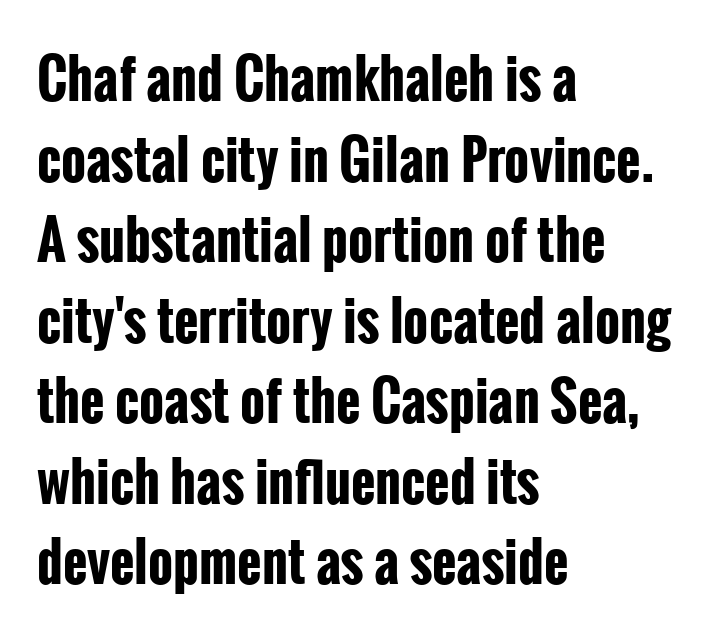
The compositor pushed each line to the left boundary. The lettering stays uniformly vertical, giving the passage a roman look. Decoration check: the copy has no underline. In terms of letterspacing, this is plain default setting.
